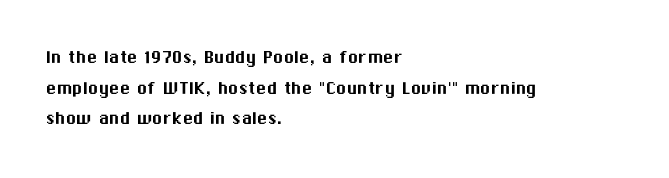
Style check: upright. Quick note: interline space is typical. This sample uses plain, unmodified letter spacing. In CSS terms this would be text-align: left.
